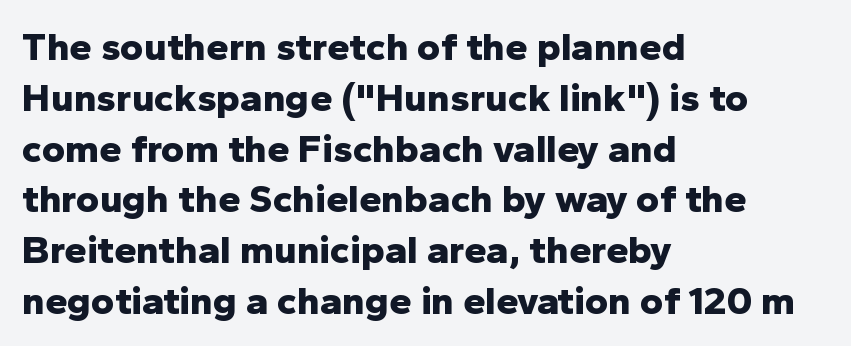
Q: Is the text bold? A: Yes.
Q: Is the text italic (slanted)? A: No, it is upright.
Q: Is the typeface a serif or a sans-serif typeface? A: Sans-serif.
Q: Is the text underlined? A: No.
Q: How is the paragraph aligned? A: Left-aligned.
Q: Is the spacing between letters normal or unusually wide? A: Normal.
Q: Is the spacing between lines tight, normal or loose? A: Normal.
Q: Width (condensed, normal, or wide)? A: Normal.
Q: Stroke contrast? A: Low.
Q: x-height? A: Medium.
Q: Monospaced? A: No.
